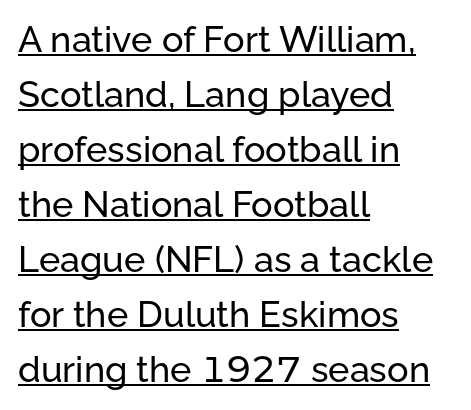
Q: Is the text italic (slanted)? A: No, it is upright.
Q: Is the typeface a serif or a sans-serif typeface? A: Sans-serif.
Q: Is the text underlined? A: Yes.
Q: How is the paragraph aligned? A: Left-aligned.
Q: Is the spacing between letters normal or unusually wide? A: Normal.
Q: Is the spacing between lines tight, normal or loose? A: Normal.
Q: Width (condensed, normal, or wide)? A: Normal.
Q: Stroke contrast? A: Low.
Q: x-height? A: Medium.
Q: Monospaced? A: No.
